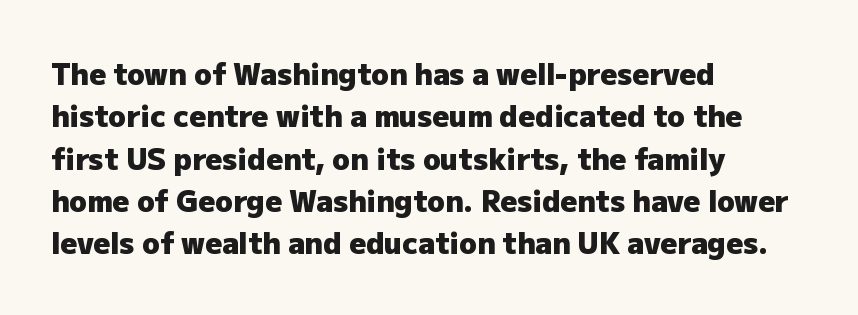
Q: Is the text bold? A: Yes.
Q: Is the text italic (slanted)? A: No, it is upright.
Q: Is the typeface a serif or a sans-serif typeface? A: Sans-serif.
Q: Is the text underlined? A: No.
Q: How is the paragraph aligned? A: Left-aligned.
Q: Is the spacing between letters normal or unusually wide? A: Normal.
Q: Is the spacing between lines tight, normal or loose? A: Normal.
Q: Width (condensed, normal, or wide)? A: Normal.
Q: Stroke contrast? A: Low.
Q: x-height? A: Medium.
Q: Monospaced? A: No.
